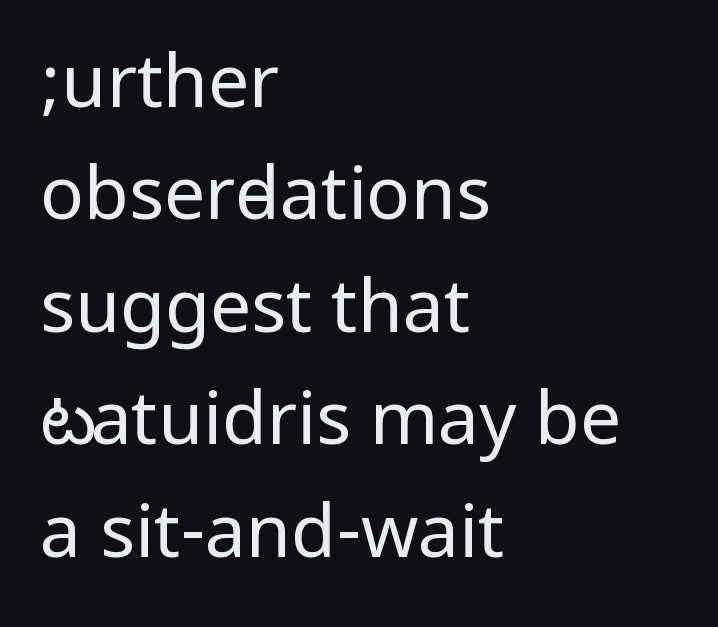
The rendering anchors every line to the left-hand side. Nothing sits at the stroke ends, so this counts as sans-serif. Check the space under the baseline: it is left empty. Ink coverage per letter is moderate at most. There is no visible air inserted between adjacent glyphs. These lines sit exactly where default settings would place them.
